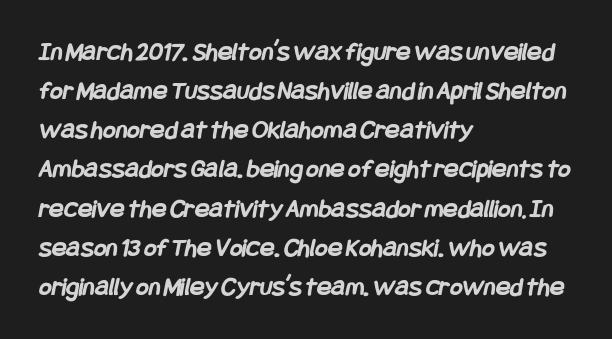
{"bold": "yes", "underline": "no", "align": "left", "line_spacing": "normal", "line_spacing_ratio": 1.45, "letter_spacing": "normal", "letter_spacing_em": 0.0, "glyph_px": 27}
